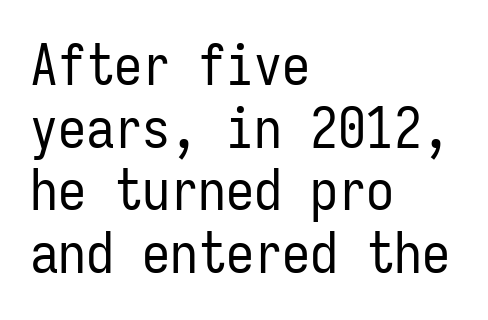
The image shows 56 px regular-weight, condensed sans-serif type, upright, monospaced; set left-aligned, tight line spacing (1.12x), normal letter spacing, not underlined; low stroke contrast and a medium x-height.
